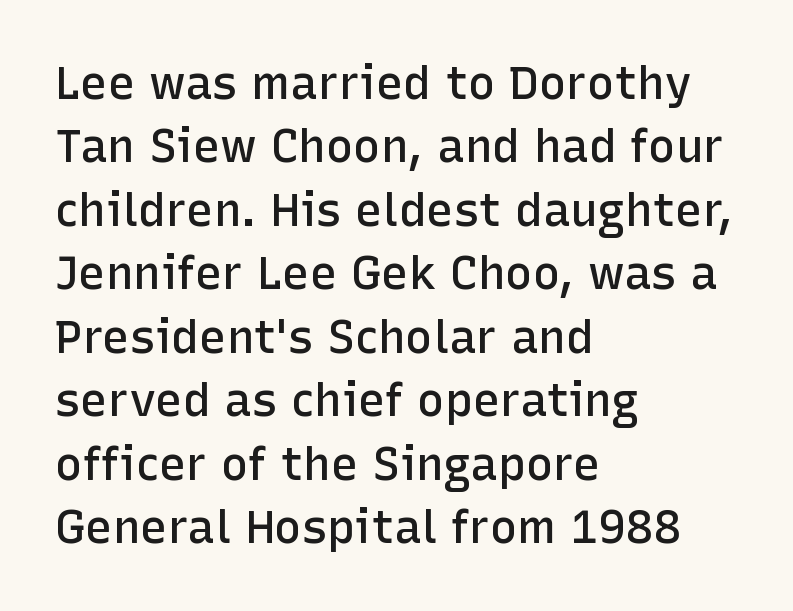
{"serif": "no", "italic": "no", "bold": "semi", "weight": "semibold", "width": "normal", "stroke_contrast": "low", "x_height": "medium", "monospaced": "no", "underline": "no", "align": "left", "line_spacing": "normal", "line_spacing_ratio": 1.38, "letter_spacing": "normal", "letter_spacing_em": 0.0, "glyph_px": 46}
